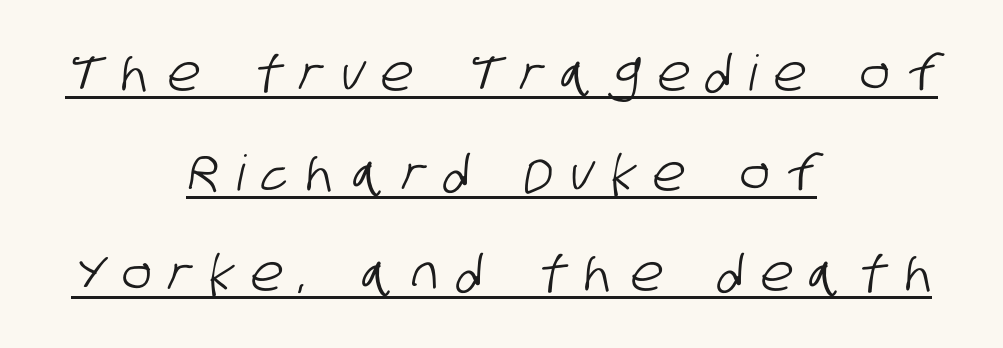
The image shows 49 px condensed sans-serif type; set centered, loose line spacing (2.04x), unusually wide letter spacing (+0.36 em), underlined; low stroke contrast and a large x-height.
